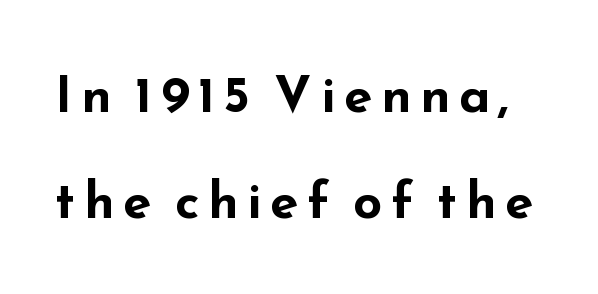
{"serif": "no", "italic": "no", "bold": "yes", "weight": "bold", "width": "wide", "stroke_contrast": "low", "x_height": "small", "monospaced": "no", "underline": "no", "line_spacing": "loose", "line_spacing_ratio": 2.07, "glyph_px": 51}
